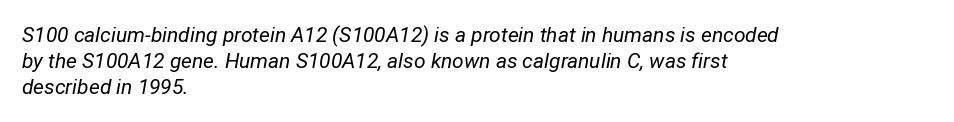
Q: Is the text bold? A: No.
Q: Is the text italic (slanted)? A: Yes, it leans right by about 12 degrees.
Q: Is the text underlined? A: No.
Q: How is the paragraph aligned? A: Left-aligned.
Q: Is the spacing between letters normal or unusually wide? A: Normal.
